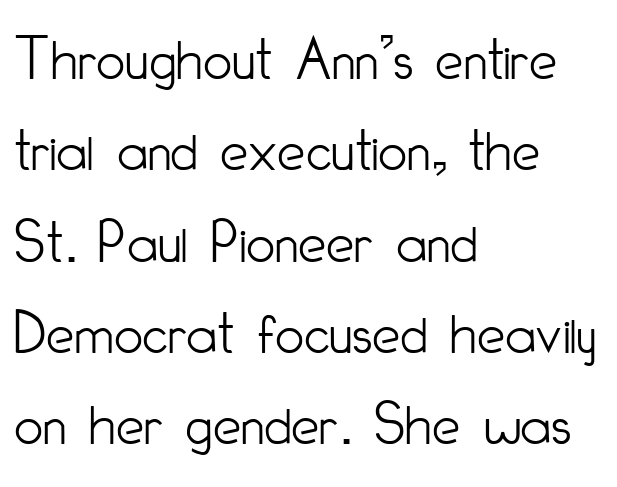
The lettering stays uniformly vertical, giving the passage a roman look. Any mark beneath the type? The region is blank. The space between consecutive lines is moderate. Is this a heavy cut? Hardly; it is regular or lighter. Compared with a centered layout, this one pins lines to the left instead.
